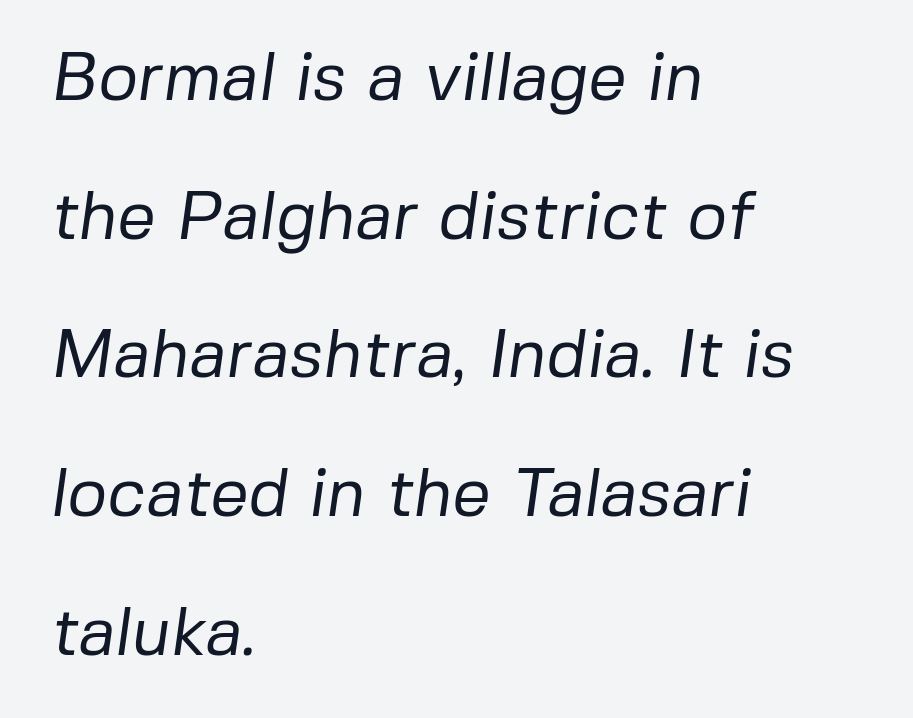
{"serif": "no", "bold": "no", "weight": "regular", "width": "normal", "stroke_contrast": "low", "x_height": "medium", "monospaced": "no", "underline": "no", "align": "left", "line_spacing": "loose", "line_spacing_ratio": 2.04, "letter_spacing": "normal", "letter_spacing_em": 0.0, "glyph_px": 68}
